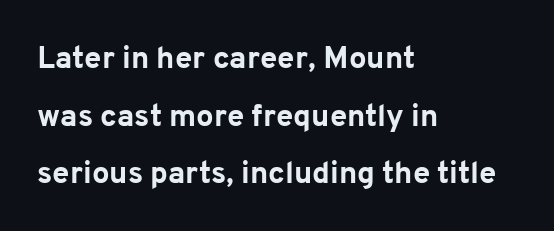
{"serif": "no", "italic": "no", "bold": "yes", "weight": "bold", "width": "normal", "stroke_contrast": "low", "x_height": "medium", "monospaced": "no", "underline": "no", "align": "left", "line_spacing_ratio": 1.86, "letter_spacing": "normal", "letter_spacing_em": 0.0, "glyph_px": 31}
